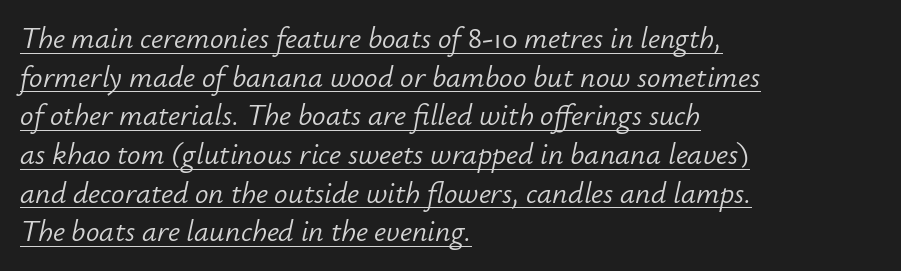
Q: Is the text bold? A: No.
Q: Is the text italic (slanted)? A: Yes, it leans right by about 12 degrees.
Q: Is the text underlined? A: Yes.
Q: How is the paragraph aligned? A: Left-aligned.
Q: Is the spacing between letters normal or unusually wide? A: Normal.
Q: Is the spacing between lines tight, normal or loose? A: Normal.
Q: Width (condensed, normal, or wide)? A: Normal.
Q: Stroke contrast? A: Low.
Q: x-height? A: Small.
Q: Monospaced? A: No.
